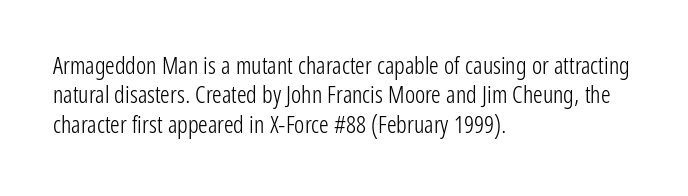
The image shows 24 px text type, upright; set left-aligned, line spacing 1.22x, normal letter spacing, not underlined.
